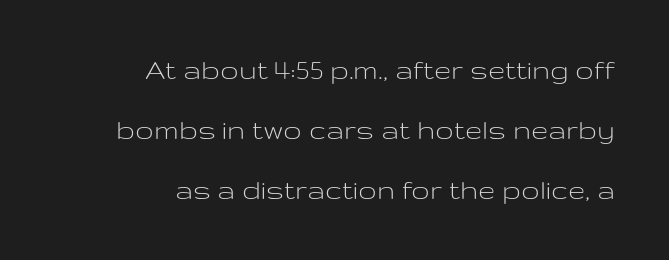
The image shows 31 px light, wide sans-serif type, upright; set right-aligned, loose line spacing (1.94x), normal letter spacing, not underlined; low stroke contrast and a medium x-height.
